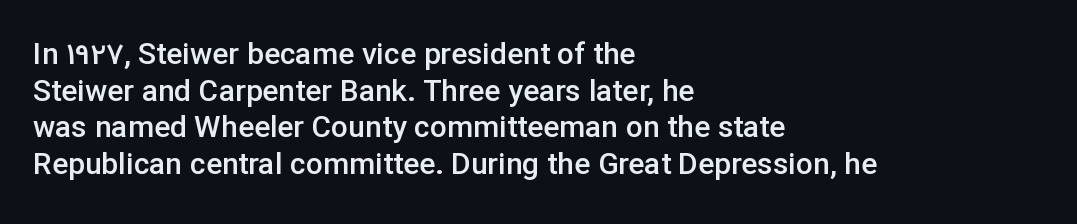
Q: Is the text bold? A: Semi-bold.
Q: Is the text italic (slanted)? A: No, it is upright.
Q: Is the typeface a serif or a sans-serif typeface? A: Sans-serif.
Q: Is the text underlined? A: No.
Q: How is the paragraph aligned? A: Left-aligned.
Q: Is the spacing between letters normal or unusually wide? A: Normal.
Q: Width (condensed, normal, or wide)? A: Normal.
Q: Stroke contrast? A: Low.
Q: x-height? A: Medium.
Q: Monospaced? A: No.
